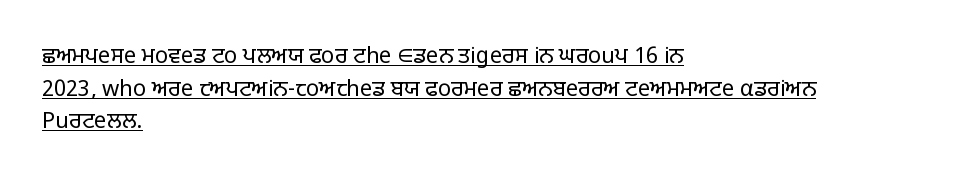
The image shows 22 px text type, upright; set left-aligned, normal line spacing (1.48x), normal letter spacing, underlined.
